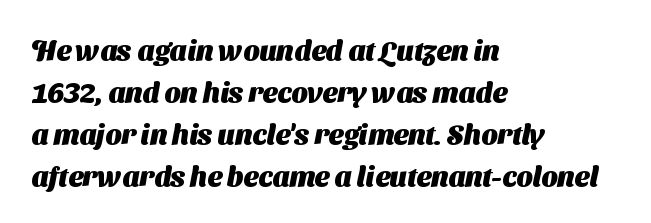
The image shows 28 px heavy sans-serif type; set left-aligned, normal line spacing (1.5x), normal letter spacing, not underlined; medium stroke contrast and a medium x-height.
